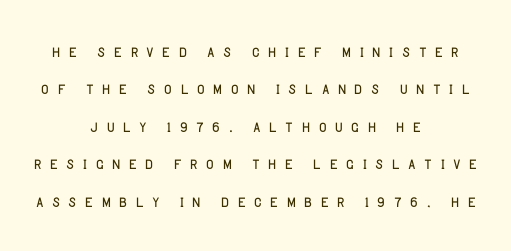
Q: Is the text bold? A: No.
Q: Is the text italic (slanted)? A: No, it is upright.
Q: Is the text underlined? A: No.
Q: How is the paragraph aligned? A: Centered.
Q: Is the spacing between letters normal or unusually wide? A: Unusually wide.
